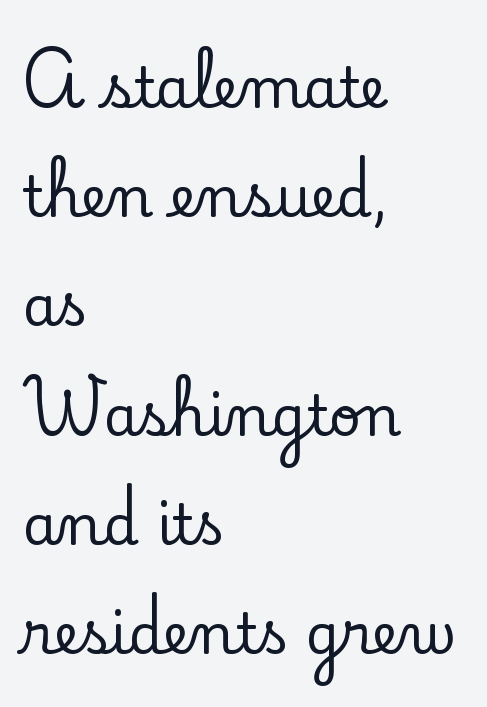
Q: Is the text italic (slanted)? A: No, it is upright.
Q: Is the typeface a serif or a sans-serif typeface? A: Serif.
Q: Is the text underlined? A: No.
Q: How is the paragraph aligned? A: Left-aligned.
Q: Is the spacing between letters normal or unusually wide? A: Normal.
Q: Is the spacing between lines tight, normal or loose? A: Loose.
Q: Width (condensed, normal, or wide)? A: Normal.
Q: Stroke contrast? A: Low.
Q: x-height? A: Small.
Q: Monospaced? A: No.
